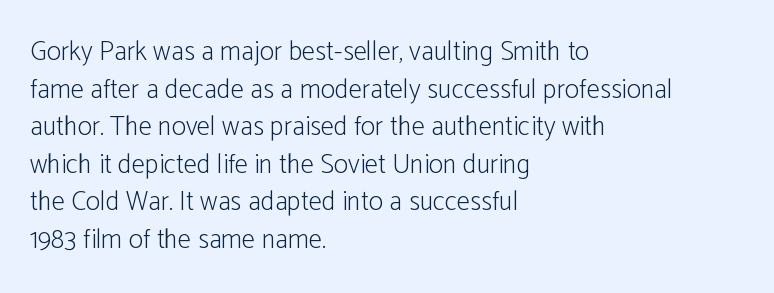
{"italic": "no", "bold": "no", "underline": "no", "align": "left", "line_spacing": "normal", "line_spacing_ratio": 1.39, "letter_spacing": "normal", "letter_spacing_em": 0.0, "glyph_px": 27}
